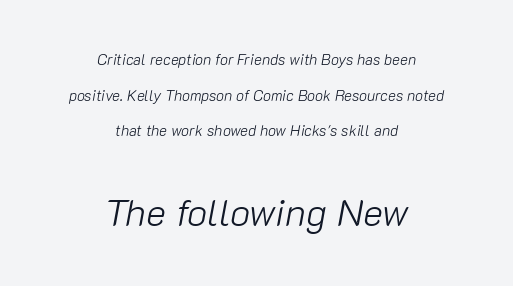
This sample uses an oblique cut, with every glyph tilted off the vertical. The lines in this sample share a center point and differ in where they start and stop. In terms of leading, this rendering errs on the spacious side. These lines keep a tight, regular rhythm from letter to letter. Decoration check: the copy has no underline. Is this a fixed-width face? No — the glyphs have proportional, varying widths.
